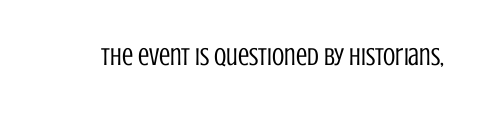
{"italic": "no", "bold": "no", "underline": "no", "letter_spacing": "normal", "letter_spacing_em": 0.0, "glyph_px": 25}
